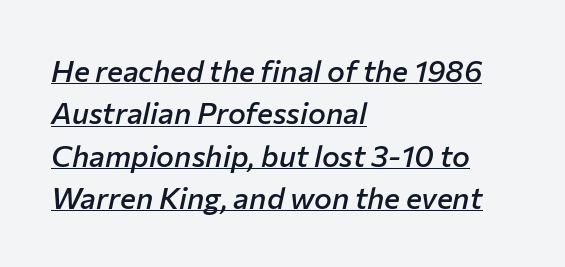
A typesetter would call this proportional, since set widths differ per character. Stems and bowls a touch heavier than normal — semibold. Is the type slanted? Yes — the strokes lean at a clear angle. All the whitespace from short lines collects on the right.
